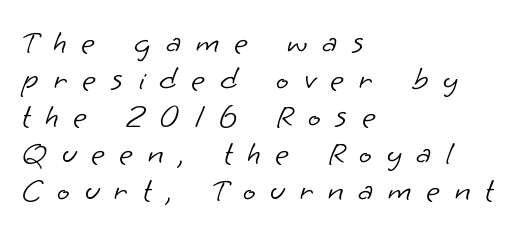
{"serif": "no", "bold": "no", "weight": "light", "width": "normal", "stroke_contrast": "low", "x_height": "small", "monospaced": "no", "underline": "no", "align": "left", "line_spacing": "tight", "line_spacing_ratio": 1.12, "letter_spacing": "wide", "letter_spacing_em": 0.45, "glyph_px": 33}
